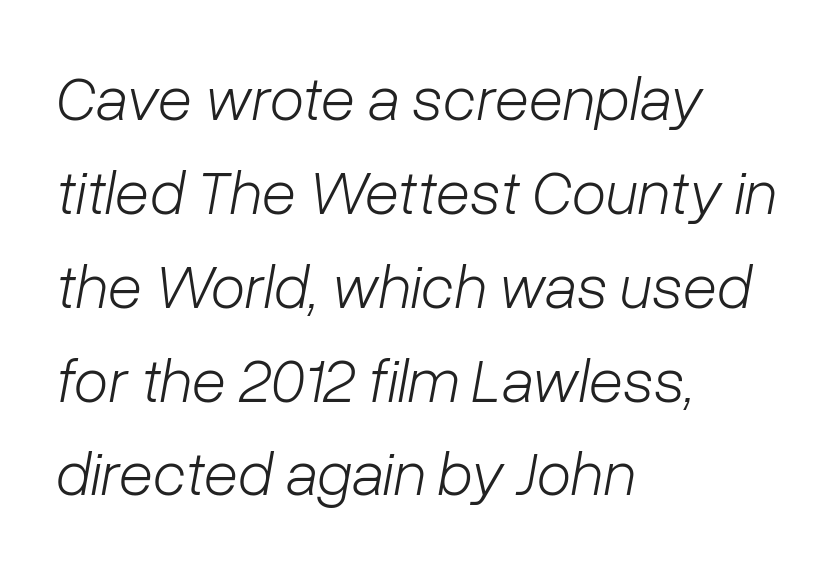
Q: Is the text bold? A: No.
Q: Is the text italic (slanted)? A: Yes, it leans right by about 10 degrees.
Q: Is the text underlined? A: No.
Q: How is the paragraph aligned? A: Left-aligned.
Q: Is the spacing between letters normal or unusually wide? A: Normal.
Q: Is the spacing between lines tight, normal or loose? A: Normal.
Q: Width (condensed, normal, or wide)? A: Normal.
Q: Stroke contrast? A: Low.
Q: x-height? A: Medium.
Q: Monospaced? A: No.
